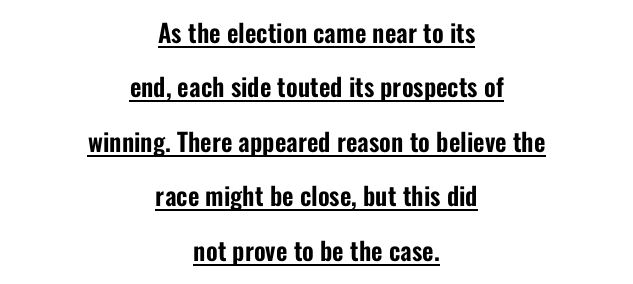
Q: Is the text italic (slanted)? A: No, it is upright.
Q: Is the text underlined? A: Yes.
Q: How is the paragraph aligned? A: Centered.
Q: Is the spacing between letters normal or unusually wide? A: Normal.
Q: Is the spacing between lines tight, normal or loose? A: Loose.
